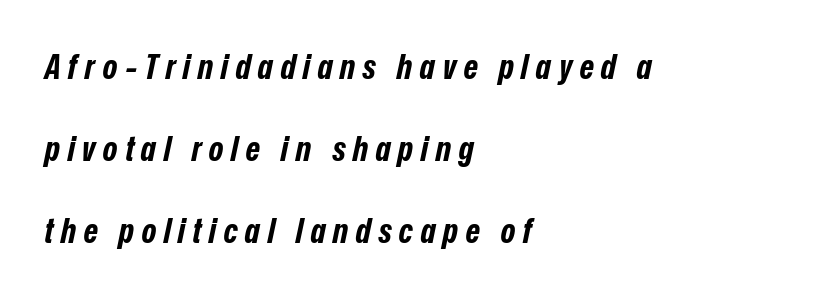
The image shows 35 px bold, condensed type, italic (leaning right); set left-aligned, loose line spacing (2.34x), unusually wide letter spacing (+0.21 em), not underlined; low stroke contrast and a medium x-height.
